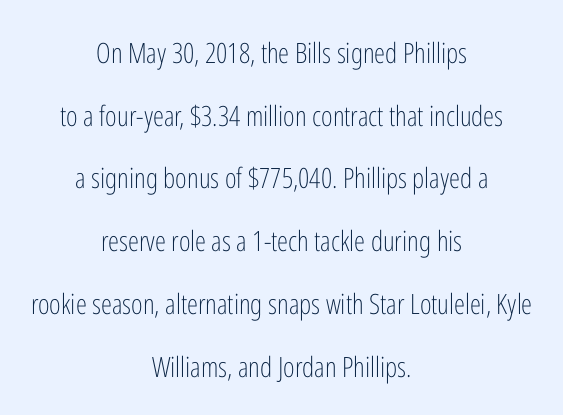
The image shows 28 px light, condensed sans-serif type, upright; set centered, loose line spacing (2.24x), normal letter spacing, not underlined; low stroke contrast and a medium x-height.
